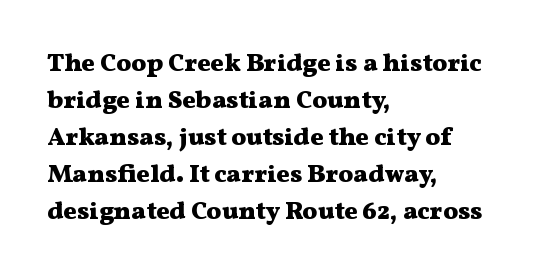
Q: Is the text bold? A: Yes.
Q: Is the text italic (slanted)? A: No, it is upright.
Q: Is the text underlined? A: No.
Q: How is the paragraph aligned? A: Left-aligned.
Q: Is the spacing between letters normal or unusually wide? A: Normal.
Q: Is the spacing between lines tight, normal or loose? A: Normal.
